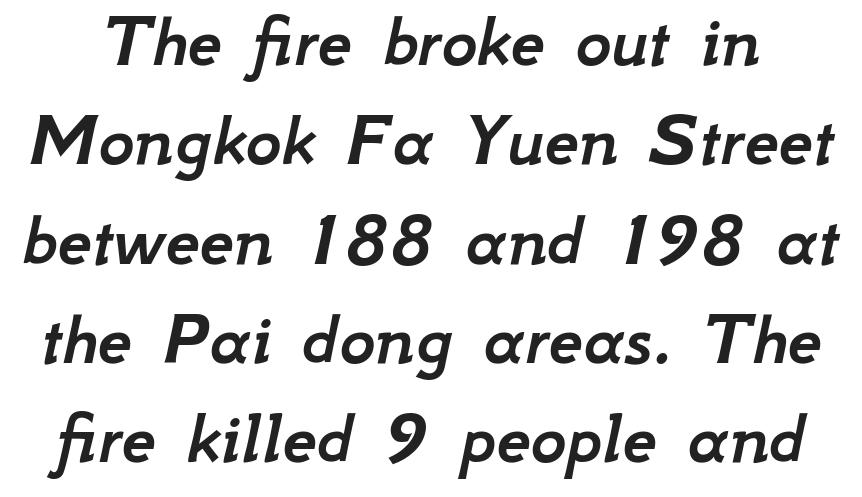
The image shows 77 px text type, italic (leaning right); set normal line spacing (1.29x), normal letter spacing, not underlined; low stroke contrast and a small x-height.
